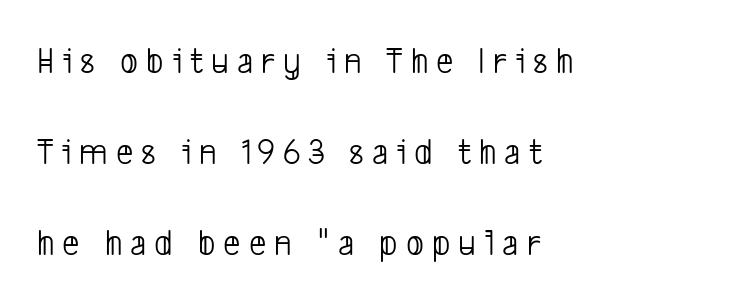
The letters are spread apart with noticeably loose tracking. In CSS terms this would be text-align: left. No chunkiness to these letters — they're not bold. The strip under each line holds only bare page.
